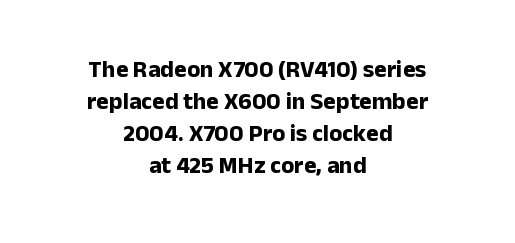
Descenders hang freely into open space. Does the copy run flush right? No — it is centered line by line. It's the straight-up-and-down kind of type. Evenly set lines give the paragraph a standard silhouette. Every letter is thick-stroked: bold, no question. Observe the ordinary spacing: letters are neighbours, not strangers.
